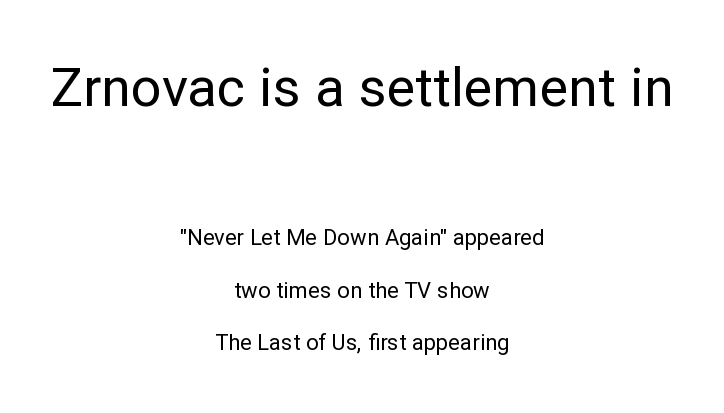
Caption: upper text group enlarged, lower text group reduced. Underline: absent. These lines are rendered in a variable-pitch font. The lines are quadded center.
